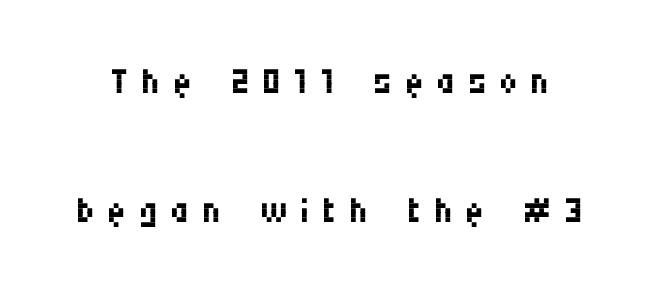
Short note: letters widely spaced. Do the characters align in a grid? No, the font is proportional. A clean baseline with only descenders dipping below it. Nope, no serifs anywhere on these letters. Unbolded letterforms with no extra heft.
